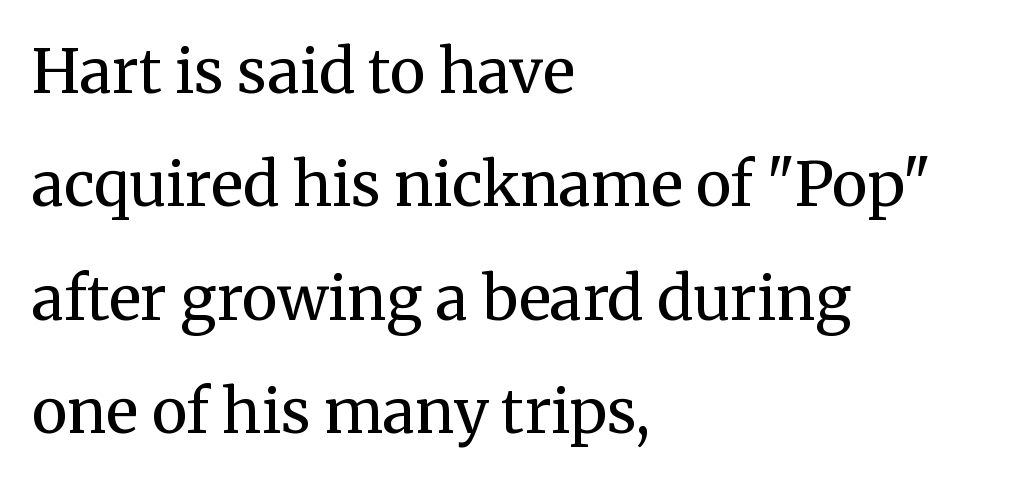
The image shows 61 px regular-weight serif type, upright; set left-aligned, line spacing 1.86x, normal letter spacing, not underlined; medium stroke contrast and a medium x-height.
